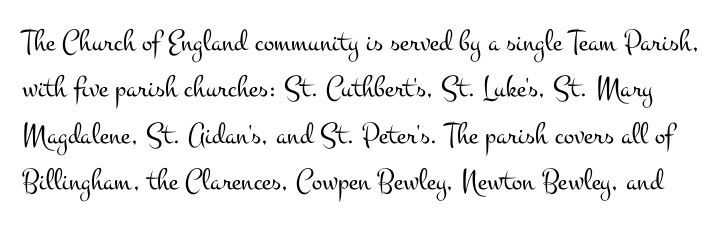
The image shows 31 px light, wide type; set normal line spacing (1.5x), normal letter spacing, not underlined; medium stroke contrast and a small x-height.
